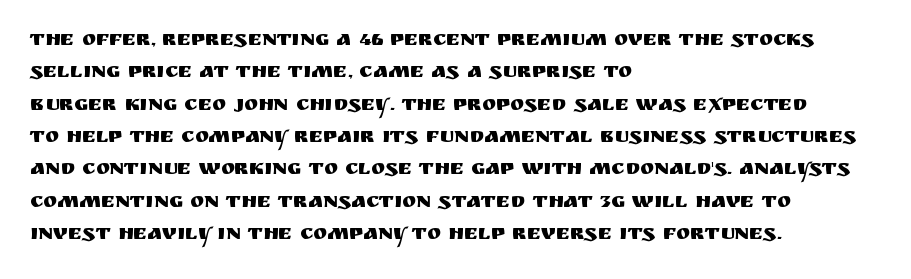
The image shows 21 px text type, upright; set left-aligned, normal line spacing (1.54x), normal letter spacing, not underlined.
